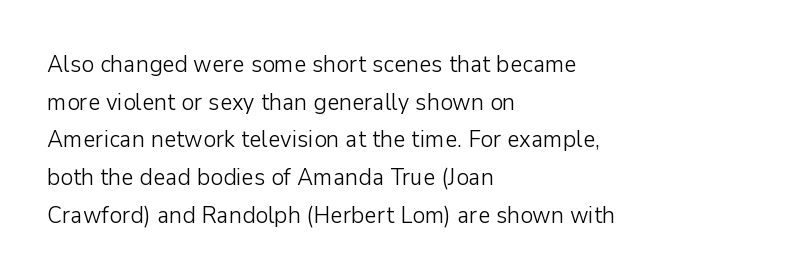
Q: Is the text bold? A: No.
Q: Is the text italic (slanted)? A: No, it is upright.
Q: Is the text underlined? A: No.
Q: How is the paragraph aligned? A: Left-aligned.
Q: Is the spacing between letters normal or unusually wide? A: Normal.
Q: Is the spacing between lines tight, normal or loose? A: Normal.
